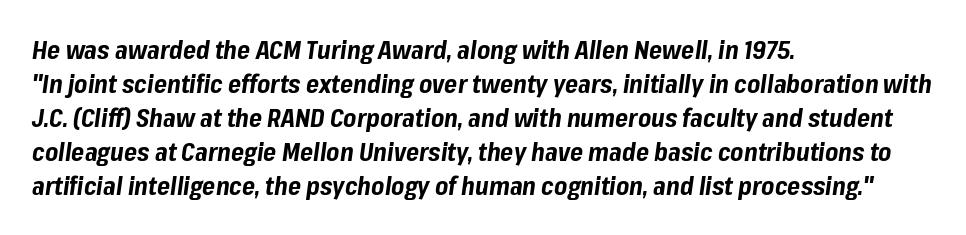
{"italic": "yes", "lean": "right", "slant_degrees": 8, "bold": "yes", "underline": "no", "align": "left", "line_spacing": "normal", "line_spacing_ratio": 1.36, "letter_spacing": "normal", "letter_spacing_em": 0.0, "glyph_px": 25}
